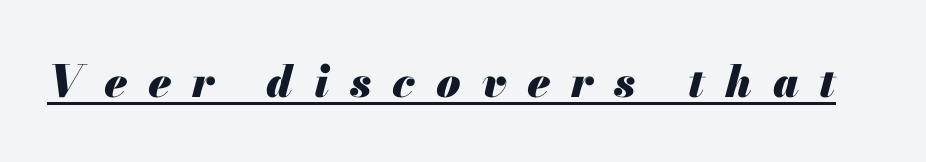
{"italic": "yes", "lean": "right", "slant_degrees": 13, "bold": "yes", "weight": "heavy", "width": "normal", "stroke_contrast": "medium", "x_height": "small", "monospaced": "no", "underline": "yes", "letter_spacing": "wide", "letter_spacing_em": 0.47, "glyph_px": 44}
